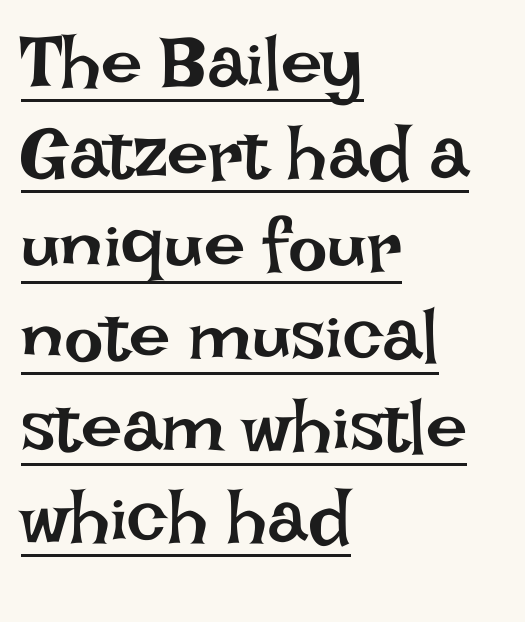
{"italic": "no", "bold": "no", "weight": "regular", "width": "normal", "stroke_contrast": "low", "x_height": "large", "monospaced": "no", "underline": "yes", "align": "left", "line_spacing_ratio": 1.23, "letter_spacing": "normal", "letter_spacing_em": 0.0, "glyph_px": 74}
